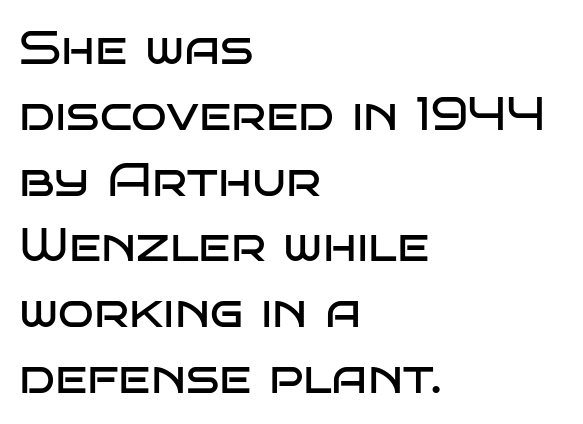
Q: Is the text bold? A: No.
Q: Is the text italic (slanted)? A: No, it is upright.
Q: Is the typeface a serif or a sans-serif typeface? A: Sans-serif.
Q: Is the text underlined? A: No.
Q: How is the paragraph aligned? A: Left-aligned.
Q: Is the spacing between letters normal or unusually wide? A: Normal.
Q: Is the spacing between lines tight, normal or loose? A: Normal.
Q: Width (condensed, normal, or wide)? A: Wide.
Q: Stroke contrast? A: Low.
Q: x-height? A: Large.
Q: Monospaced? A: No.
